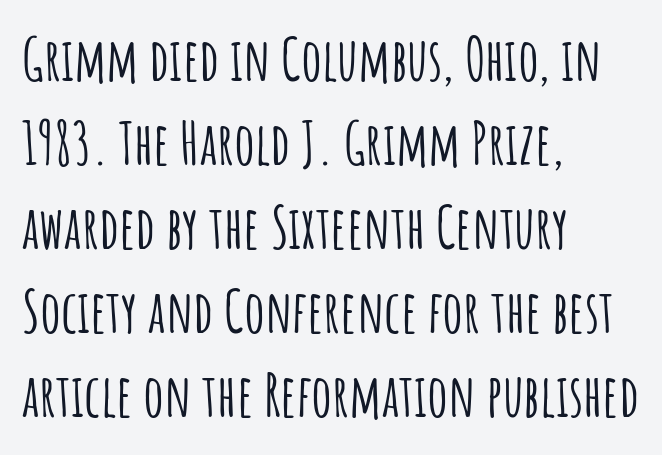
Q: Is the text italic (slanted)? A: No, it is upright.
Q: Is the typeface a serif or a sans-serif typeface? A: Sans-serif.
Q: Is the text underlined? A: No.
Q: How is the paragraph aligned? A: Left-aligned.
Q: Is the spacing between letters normal or unusually wide? A: Normal.
Q: Is the spacing between lines tight, normal or loose? A: Normal.
Q: Width (condensed, normal, or wide)? A: Condensed.
Q: Stroke contrast? A: Low.
Q: x-height? A: Large.
Q: Monospaced? A: No.
